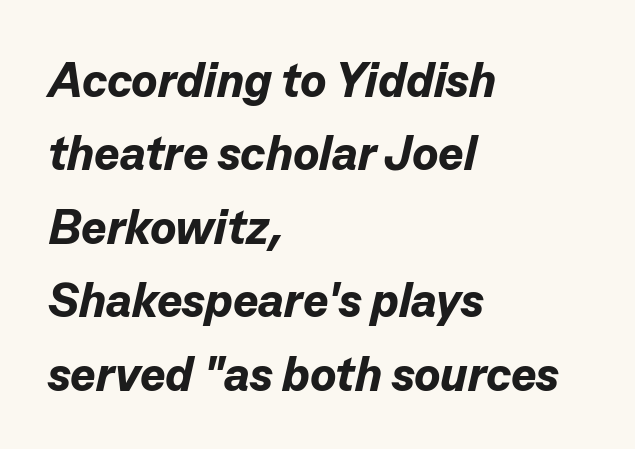
{"italic": "yes", "lean": "right", "slant_degrees": 13, "bold": "yes", "weight": "bold", "width": "normal", "stroke_contrast": "low", "x_height": "medium", "monospaced": "no", "underline": "no", "align": "left", "line_spacing": "normal", "line_spacing_ratio": 1.53, "letter_spacing": "normal", "letter_spacing_em": 0.0, "glyph_px": 48}
